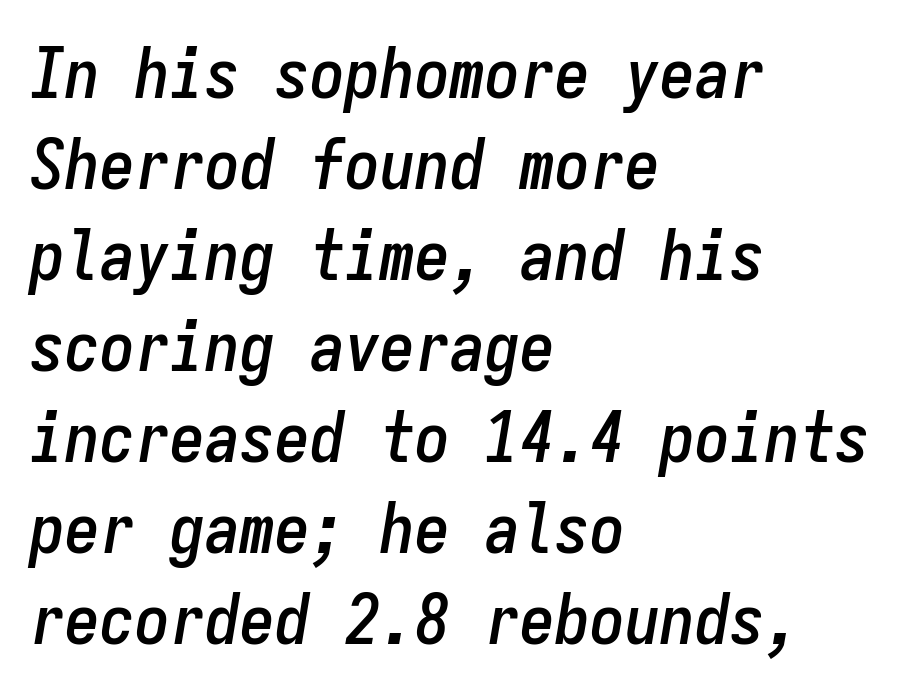
Q: Is the text italic (slanted)? A: Yes, it leans right by about 9 degrees.
Q: Is the text underlined? A: No.
Q: How is the paragraph aligned? A: Left-aligned.
Q: Is the spacing between letters normal or unusually wide? A: Normal.
Q: Is the spacing between lines tight, normal or loose? A: Normal.
Q: Width (condensed, normal, or wide)? A: Condensed.
Q: Stroke contrast? A: Low.
Q: x-height? A: Medium.
Q: Monospaced? A: Yes.
